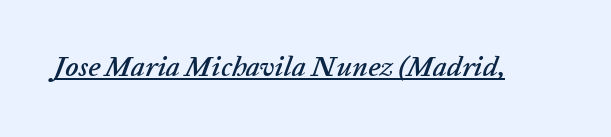
{"italic": "yes", "lean": "right", "slant_degrees": 20, "width": "normal", "stroke_contrast": "low", "x_height": "medium", "monospaced": "no", "underline": "yes", "letter_spacing": "normal", "letter_spacing_em": 0.0, "glyph_px": 28}
